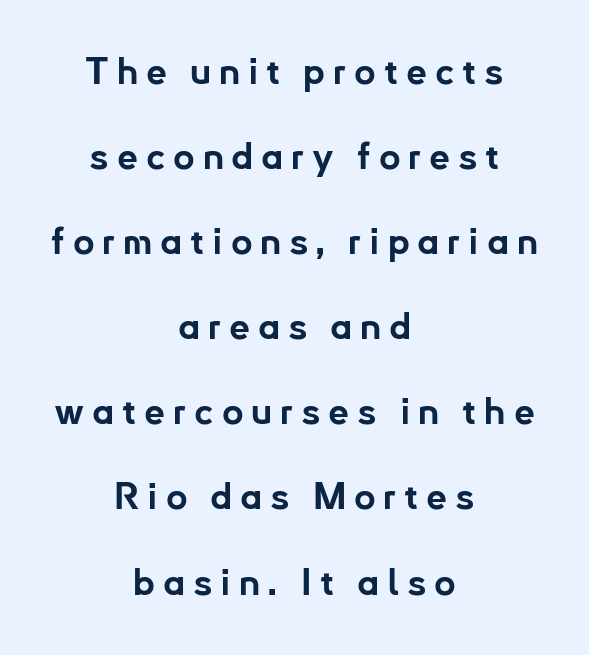
Q: Is the text bold? A: Yes.
Q: Is the text italic (slanted)? A: No, it is upright.
Q: Is the typeface a serif or a sans-serif typeface? A: Sans-serif.
Q: Is the text underlined? A: No.
Q: How is the paragraph aligned? A: Centered.
Q: Is the spacing between letters normal or unusually wide? A: Unusually wide.
Q: Is the spacing between lines tight, normal or loose? A: Loose.
Q: Width (condensed, normal, or wide)? A: Normal.
Q: Stroke contrast? A: Low.
Q: x-height? A: Small.
Q: Monospaced? A: No.
